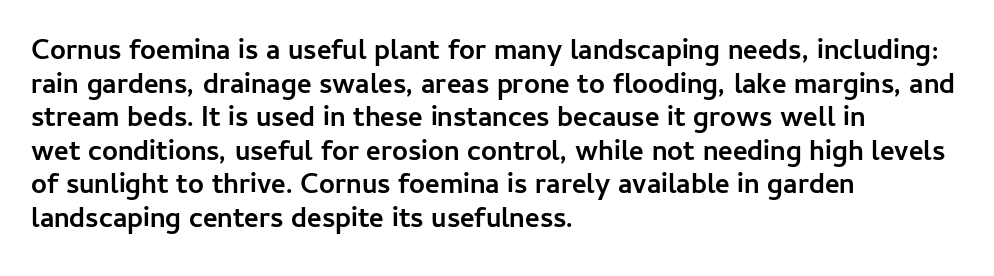
The image shows 28 px semibold sans-serif type, upright; set left-aligned, line spacing 1.2x, normal letter spacing, not underlined; low stroke contrast and a medium x-height.
